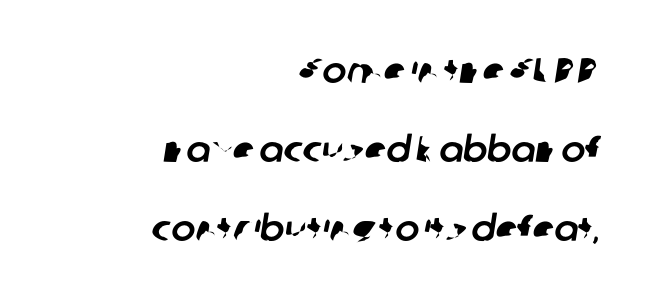
Q: Is the typeface a serif or a sans-serif typeface? A: Sans-serif.
Q: Is the text underlined? A: No.
Q: How is the paragraph aligned? A: Right-aligned.
Q: Is the spacing between letters normal or unusually wide? A: Normal.
Q: Is the spacing between lines tight, normal or loose? A: Loose.
Q: Width (condensed, normal, or wide)? A: Normal.
Q: Stroke contrast? A: Low.
Q: x-height? A: Medium.
Q: Monospaced? A: No.
